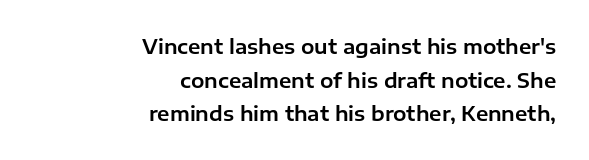
Q: Is the text italic (slanted)? A: No, it is upright.
Q: Is the text underlined? A: No.
Q: How is the paragraph aligned? A: Right-aligned.
Q: Is the spacing between letters normal or unusually wide? A: Normal.
Q: Is the spacing between lines tight, normal or loose? A: Normal.
